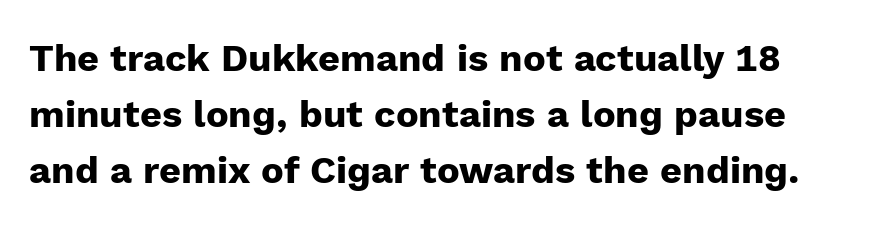
The image shows 38 px heavy sans-serif type, upright; set normal line spacing (1.47x), normal letter spacing, not underlined; low stroke contrast and a medium x-height.
